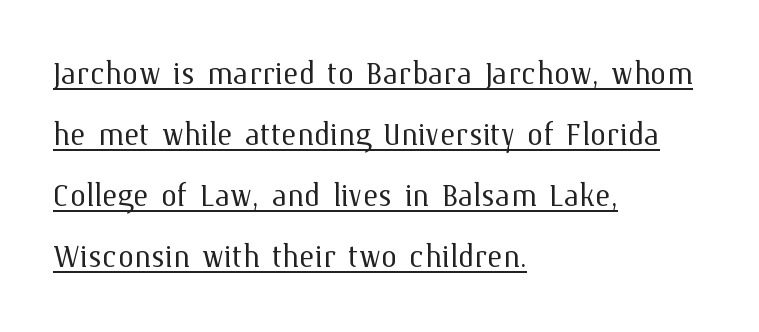
The image shows 41 px light type, upright; set left-aligned, normal line spacing (1.49x), normal letter spacing, underlined; medium stroke contrast and a medium x-height.
